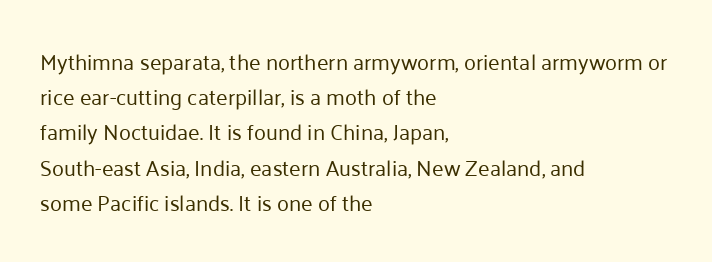
A quiet, ordinary-to-light weight characterises the typeface. Default kerning and tracking; the words read as compact shapes. These lines stack with their left ends in a neat column. The leading is moderate, giving the passage an even texture.
